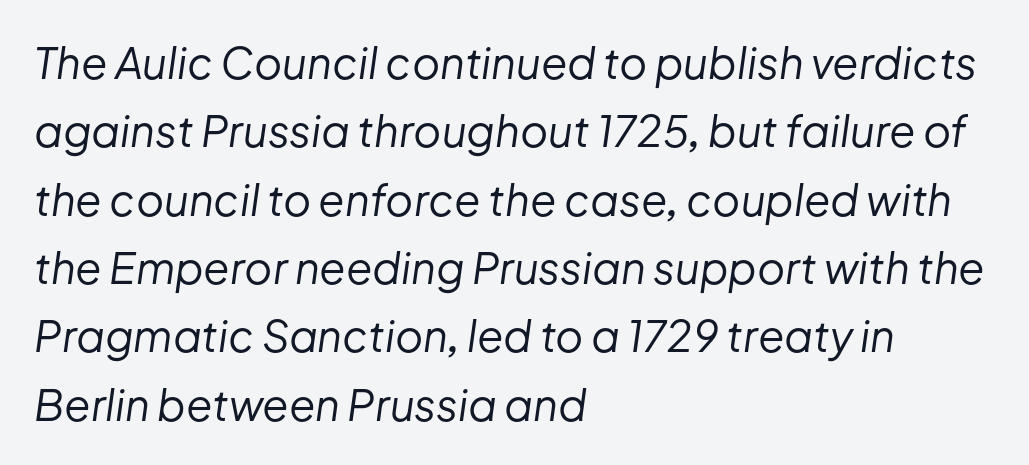
Q: Is the text bold? A: No.
Q: Is the text italic (slanted)? A: Yes, it leans right by about 8 degrees.
Q: Is the text underlined? A: No.
Q: How is the paragraph aligned? A: Left-aligned.
Q: Is the spacing between letters normal or unusually wide? A: Normal.
Q: Is the spacing between lines tight, normal or loose? A: Normal.
Q: Width (condensed, normal, or wide)? A: Normal.
Q: Stroke contrast? A: Low.
Q: x-height? A: Medium.
Q: Monospaced? A: No.
